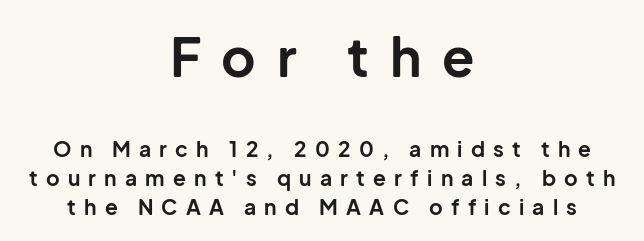
The image shows 53 px bold sans-serif type, upright; set centered, normal line spacing (1.36x), unusually wide letter spacing (+0.39 em), not underlined; the first (top) block is 2.52x larger; low stroke contrast and a medium x-height.
